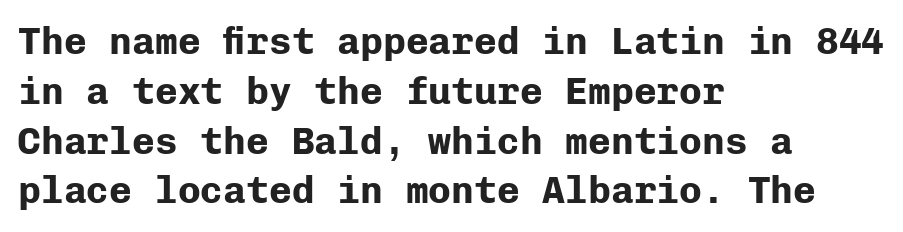
Q: Is the text bold? A: Yes.
Q: Is the text italic (slanted)? A: No, it is upright.
Q: Is the typeface a serif or a sans-serif typeface? A: Sans-serif.
Q: Is the text underlined? A: No.
Q: How is the paragraph aligned? A: Left-aligned.
Q: Is the spacing between letters normal or unusually wide? A: Normal.
Q: Is the spacing between lines tight, normal or loose? A: Normal.
Q: Width (condensed, normal, or wide)? A: Normal.
Q: Stroke contrast? A: Low.
Q: x-height? A: Medium.
Q: Monospaced? A: Yes.
